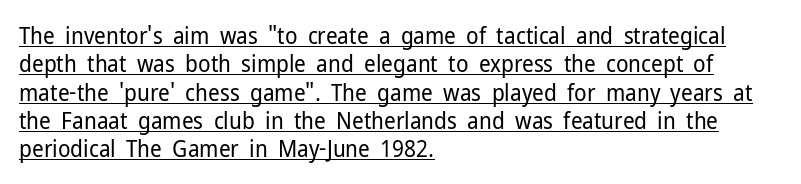
Has an underline been added? It has. Does extra space separate the letters? No, they use regular spacing. Rendered with straight, roman letterforms. Is the type heavy? It reads as light-to-regular instead. Where is the straight margin? On the left.
